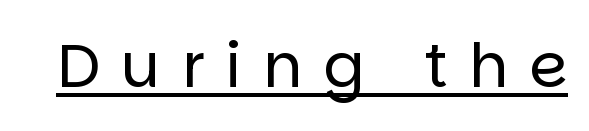
Q: Is the text bold? A: No.
Q: Is the text italic (slanted)? A: No, it is upright.
Q: Is the typeface a serif or a sans-serif typeface? A: Sans-serif.
Q: Is the text underlined? A: Yes.
Q: Is the spacing between letters normal or unusually wide? A: Unusually wide.
Q: Width (condensed, normal, or wide)? A: Normal.
Q: Stroke contrast? A: Low.
Q: x-height? A: Large.
Q: Monospaced? A: No.
